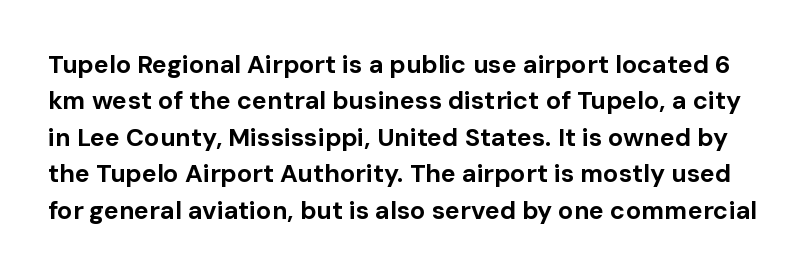
Q: Is the text bold? A: Yes.
Q: Is the text italic (slanted)? A: No, it is upright.
Q: Is the text underlined? A: No.
Q: Is the spacing between letters normal or unusually wide? A: Normal.
Q: Is the spacing between lines tight, normal or loose? A: Normal.
